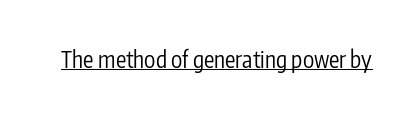
The image shows 23 px text type, upright; set normal letter spacing, underlined.
